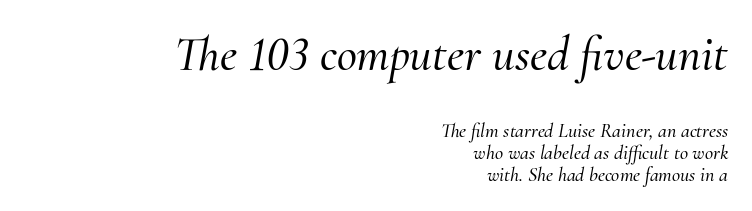
The image shows 49 px serif type, italic (leaning right); set right-aligned, tight line spacing (1.11x), normal letter spacing, not underlined; the first (top) block is 2.45x larger; medium stroke contrast and a small x-height.
